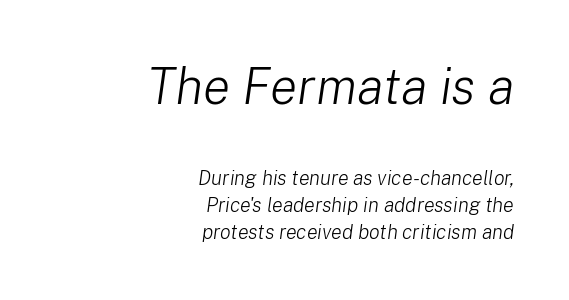
A typesetter would call this proportional, since set widths differ per character. Quick note: italic. Does the leading feel generous? No, just average. Letters rest on an invisible, unmarked baseline. The letters sit at their default tracking, neither squeezed nor spread. The upper block of text is set noticeably larger than the block beneath it.
